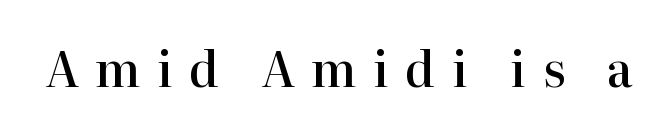
{"serif": "yes", "italic": "no", "bold": "semi", "weight": "semibold", "width": "normal", "stroke_contrast": "high", "x_height": "medium", "monospaced": "no", "underline": "no", "letter_spacing": "wide", "letter_spacing_em": 0.34, "glyph_px": 48}
